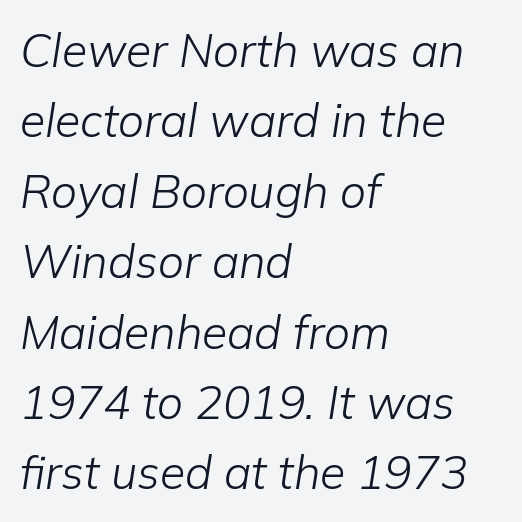
{"italic": "yes", "lean": "right", "slant_degrees": 9, "bold": "no", "weight": "light", "width": "normal", "stroke_contrast": "low", "x_height": "medium", "monospaced": "no", "underline": "no", "align": "left", "line_spacing": "normal", "line_spacing_ratio": 1.53, "letter_spacing": "normal", "letter_spacing_em": 0.0, "glyph_px": 46}
